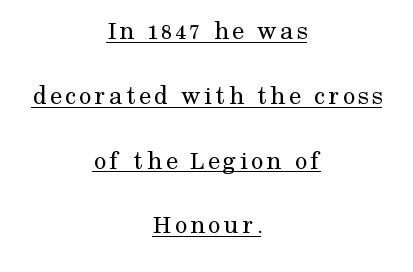
{"italic": "no", "bold": "no", "underline": "yes", "align": "center", "line_spacing": "loose", "line_spacing_ratio": 2.4, "glyph_px": 27}
